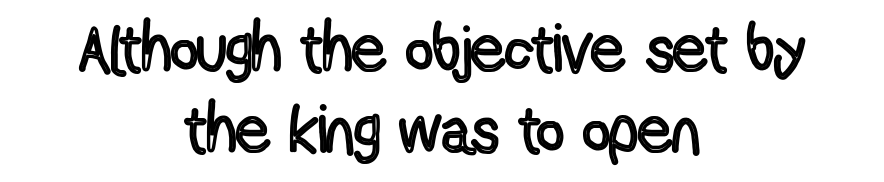
{"italic": "no", "width": "condensed", "x_height": "medium", "monospaced": "no", "underline": "no", "align": "center", "line_spacing_ratio": 1.21, "letter_spacing": "normal", "letter_spacing_em": 0.0, "glyph_px": 67}
